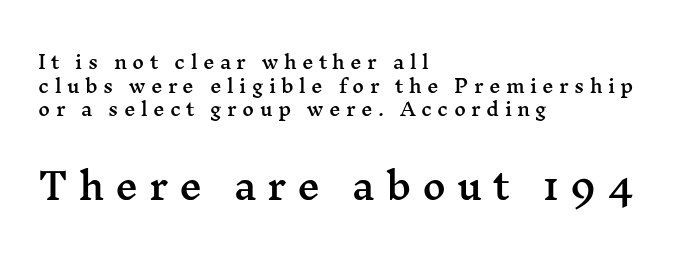
Q: Is the text italic (slanted)? A: No, it is upright.
Q: Is the typeface a serif or a sans-serif typeface? A: Serif.
Q: Is the text underlined? A: No.
Q: How is the paragraph aligned? A: Left-aligned.
Q: Is the spacing between letters normal or unusually wide? A: Unusually wide.
Q: Is the spacing between lines tight, normal or loose? A: Normal.
Q: Which block of text is set in a larger size, the first (top) or the second (bottom)? A: The second (bottom) one.
Q: Width (condensed, normal, or wide)? A: Wide.
Q: Stroke contrast? A: Medium.
Q: x-height? A: Medium.
Q: Monospaced? A: No.
